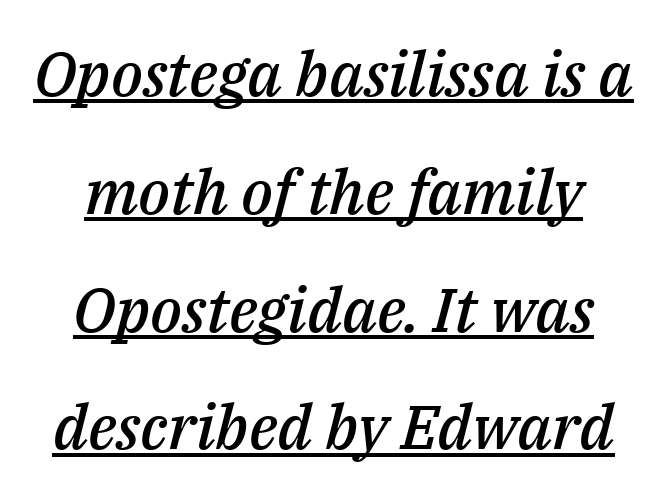
{"italic": "yes", "lean": "right", "slant_degrees": 14, "bold": "semi", "weight": "semibold", "width": "normal", "stroke_contrast": "medium", "x_height": "medium", "monospaced": "no", "underline": "yes", "line_spacing": "loose", "line_spacing_ratio": 1.9, "letter_spacing": "normal", "letter_spacing_em": 0.0, "glyph_px": 62}
